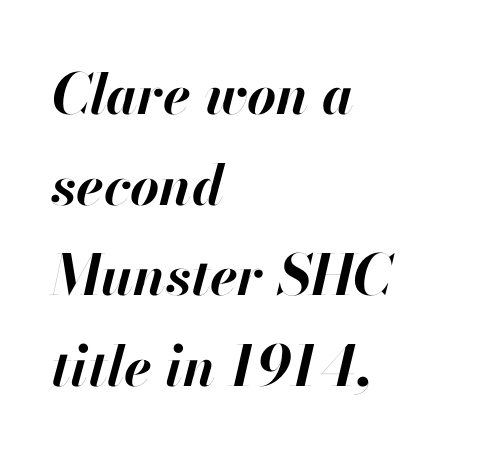
The designer left line spacing at the default. Left-aligned paragraph, ragged on the right. Style check: oblique. The letters advance in unequal steps, a hallmark of proportional type. A clean baseline with only descenders dipping below it. Between one letter and the next there's only the usual sliver of space.
